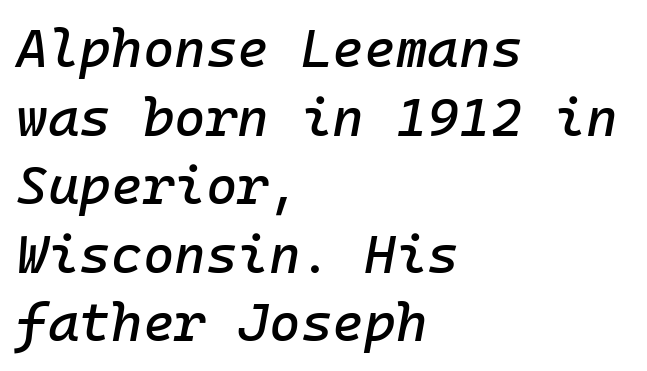
{"italic": "yes", "lean": "right", "slant_degrees": 10, "width": "normal", "stroke_contrast": "low", "x_height": "medium", "monospaced": "yes", "underline": "no", "align": "left", "line_spacing": "normal", "line_spacing_ratio": 1.27, "letter_spacing": "normal", "letter_spacing_em": 0.0, "glyph_px": 54}
